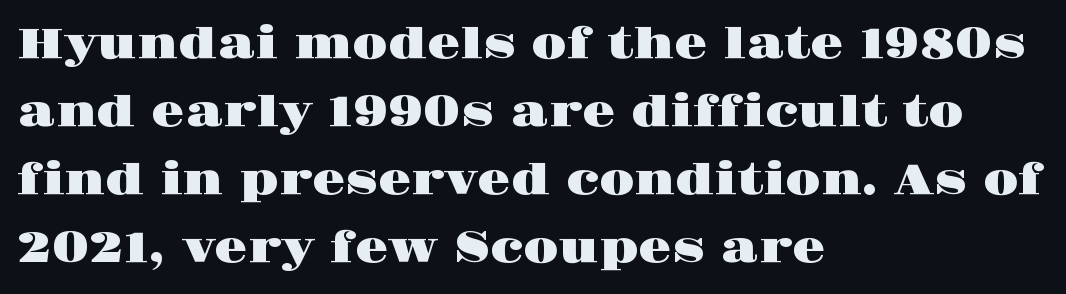
Q: Is the text italic (slanted)? A: No, it is upright.
Q: Is the typeface a serif or a sans-serif typeface? A: Serif.
Q: Is the text underlined? A: No.
Q: How is the paragraph aligned? A: Left-aligned.
Q: Is the spacing between letters normal or unusually wide? A: Normal.
Q: Is the spacing between lines tight, normal or loose? A: Normal.
Q: Width (condensed, normal, or wide)? A: Wide.
Q: Stroke contrast? A: High.
Q: x-height? A: Large.
Q: Monospaced? A: No.
